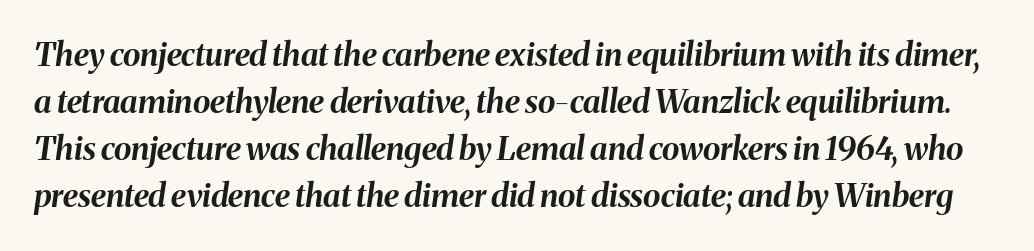
Q: Is the text bold? A: Yes.
Q: Is the text italic (slanted)? A: Yes, it leans right by about 8 degrees.
Q: Is the text underlined? A: No.
Q: Is the spacing between letters normal or unusually wide? A: Normal.
Q: Is the spacing between lines tight, normal or loose? A: Normal.
Q: Width (condensed, normal, or wide)? A: Normal.
Q: Stroke contrast? A: Medium.
Q: x-height? A: Medium.
Q: Monospaced? A: No.
